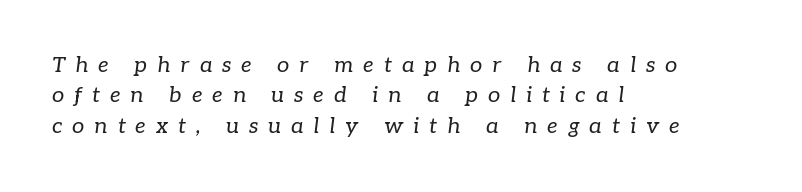
{"italic": "yes", "lean": "right", "slant_degrees": 7, "bold": "no", "underline": "no", "align": "left", "line_spacing": "normal", "line_spacing_ratio": 1.38, "letter_spacing": "wide", "letter_spacing_em": 0.45, "glyph_px": 22}
